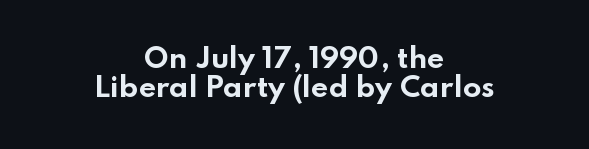
Honestly, there is no underline to notice here at all. I'd describe the lettering as bold — thick and assertive. In terms of leading, this rendering errs on the cramped side. The specimen reads as upright at a glance. The passage is arranged like a title page — every line centered.
